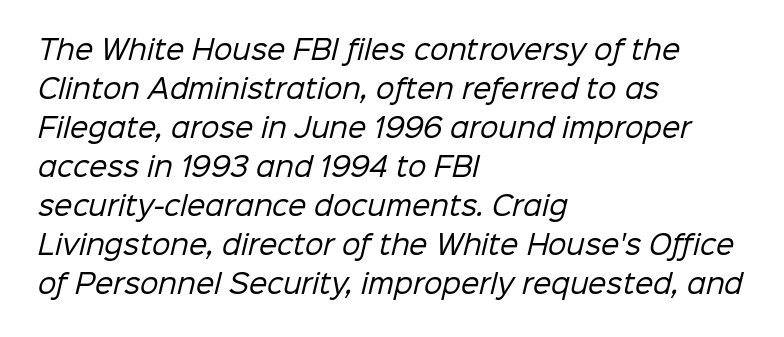
No word sits above an underline. Rows of type keep a routine distance in the vertical direction. The weight tops out at a normal text grade. The line texture is even and compact thanks to regular tracking.
